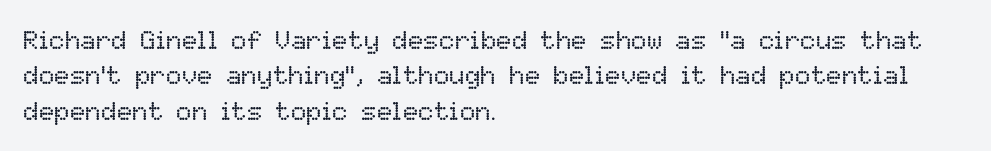
Q: Is the text bold? A: No.
Q: Is the text italic (slanted)? A: No, it is upright.
Q: Is the text underlined? A: No.
Q: How is the paragraph aligned? A: Left-aligned.
Q: Is the spacing between letters normal or unusually wide? A: Normal.
Q: Is the spacing between lines tight, normal or loose? A: Normal.
